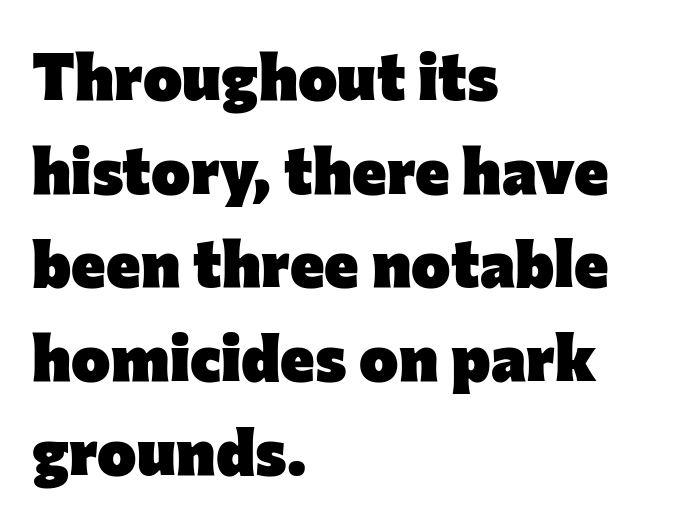
The image shows 66 px heavy sans-serif type, upright; set left-aligned, normal line spacing (1.42x), normal letter spacing, not underlined; low stroke contrast and a medium x-height.
